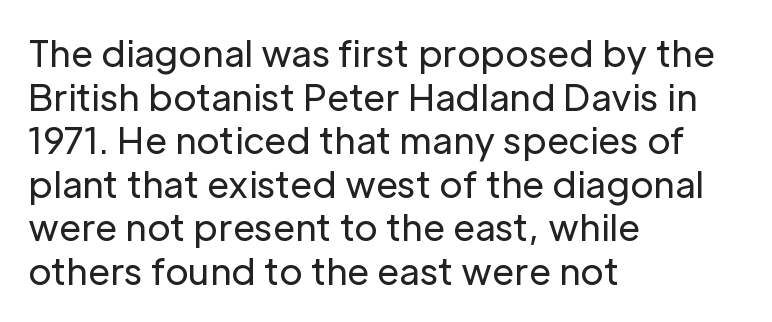
{"serif": "no", "italic": "no", "bold": "no", "weight": "regular", "width": "normal", "stroke_contrast": "low", "x_height": "medium", "monospaced": "no", "underline": "no", "align": "left", "line_spacing_ratio": 1.21, "letter_spacing": "normal", "letter_spacing_em": 0.0, "glyph_px": 36}
